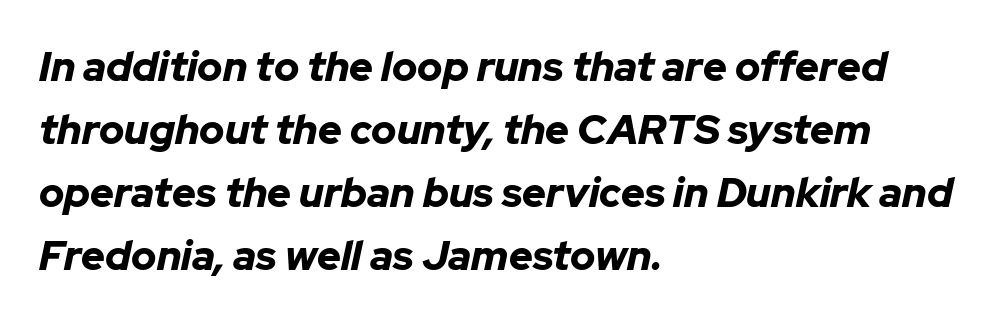
Q: Is the text bold? A: Yes.
Q: Is the text italic (slanted)? A: Yes, it leans right by about 12 degrees.
Q: Is the text underlined? A: No.
Q: How is the paragraph aligned? A: Left-aligned.
Q: Is the spacing between letters normal or unusually wide? A: Normal.
Q: Is the spacing between lines tight, normal or loose? A: Normal.
Q: Width (condensed, normal, or wide)? A: Normal.
Q: Stroke contrast? A: Low.
Q: x-height? A: Medium.
Q: Monospaced? A: No.
